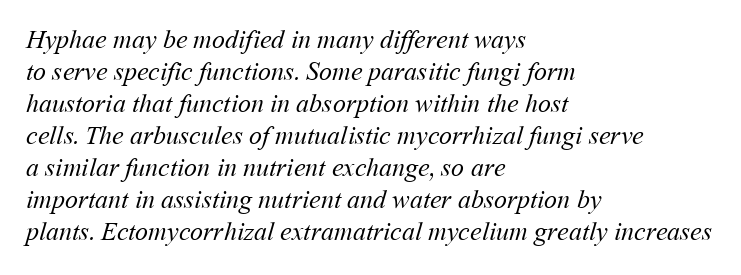
Q: Is the text bold? A: No.
Q: Is the text underlined? A: No.
Q: How is the paragraph aligned? A: Left-aligned.
Q: Is the spacing between letters normal or unusually wide? A: Normal.
